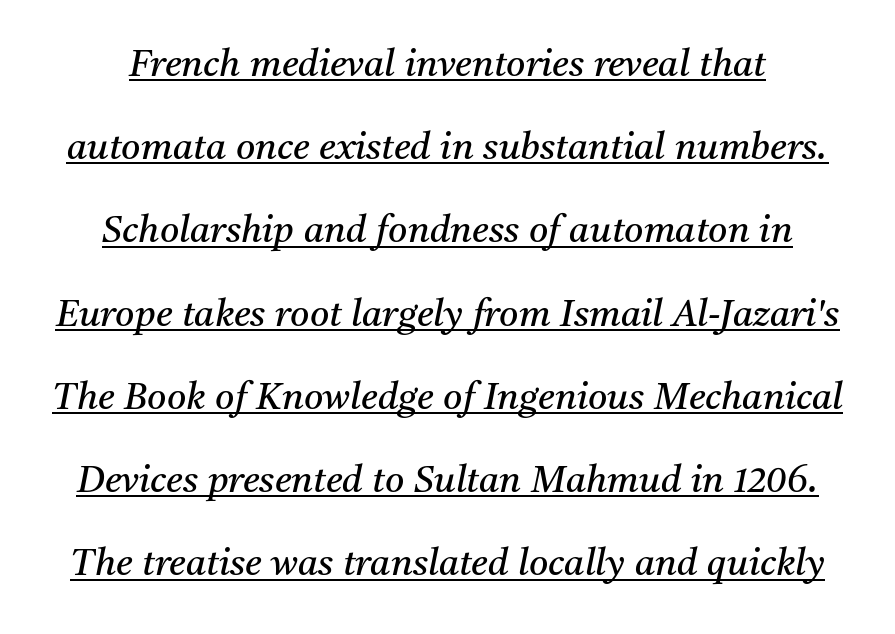
The image shows 37 px regular-weight serif type, italic (leaning right); set loose line spacing (2.25x), normal letter spacing, underlined; medium stroke contrast and a medium x-height.
